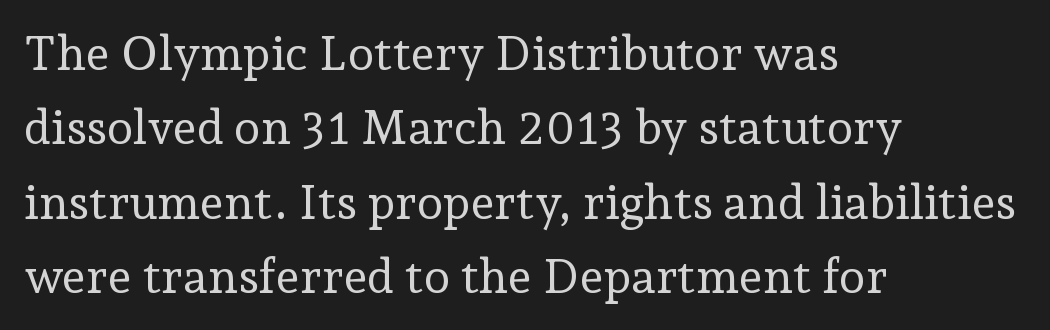
{"serif": "yes", "italic": "no", "bold": "no", "weight": "regular", "width": "normal", "stroke_contrast": "low", "x_height": "medium", "monospaced": "no", "underline": "no", "align": "left", "line_spacing": "normal", "line_spacing_ratio": 1.55, "letter_spacing": "normal", "letter_spacing_em": 0.0, "glyph_px": 48}
